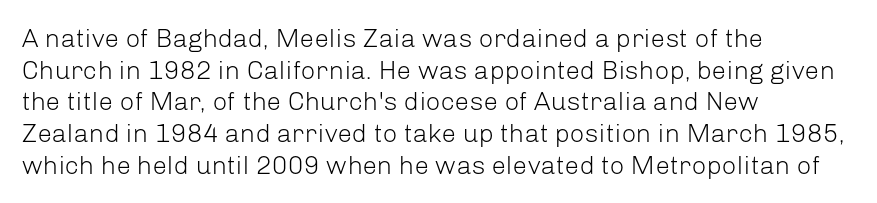
Nope, not italic — everything's standing straight. The font is comparable to plain body text, perhaps lighter. Inter-character spacing is left at the font's built-in metrics. The zone under the glyphs is completely vacant. These lines are set flush left with a ragged right edge.
